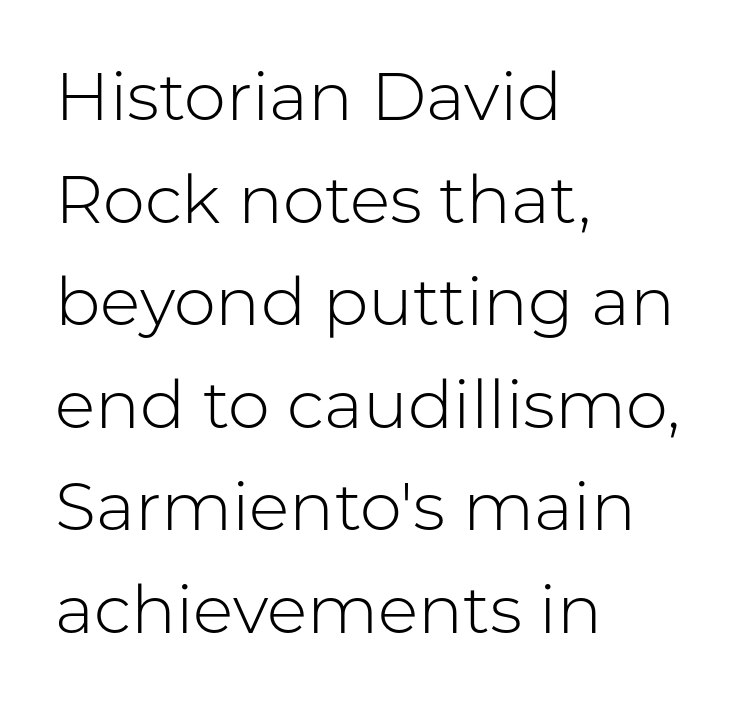
The image shows 67 px light sans-serif type, upright; set left-aligned, normal line spacing (1.53x), normal letter spacing, not underlined; low stroke contrast and a medium x-height.
